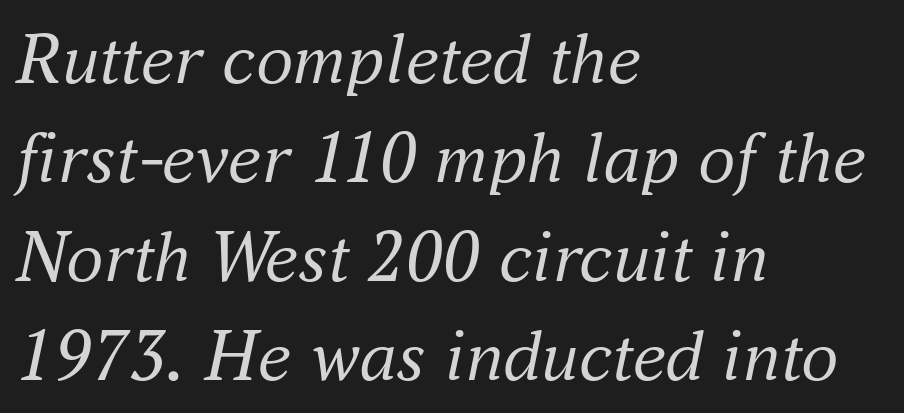
{"serif": "yes", "italic": "yes", "lean": "right", "slant_degrees": 16, "bold": "no", "weight": "regular", "width": "normal", "stroke_contrast": "medium", "x_height": "small", "monospaced": "no", "underline": "no", "align": "left", "line_spacing": "normal", "line_spacing_ratio": 1.32, "letter_spacing": "normal", "letter_spacing_em": 0.0, "glyph_px": 75}
